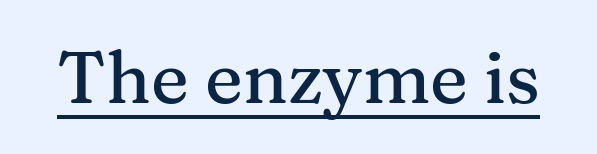
{"serif": "yes", "italic": "no", "width": "normal", "stroke_contrast": "medium", "x_height": "medium", "monospaced": "no", "underline": "yes", "letter_spacing": "normal", "letter_spacing_em": 0.0, "glyph_px": 72}
